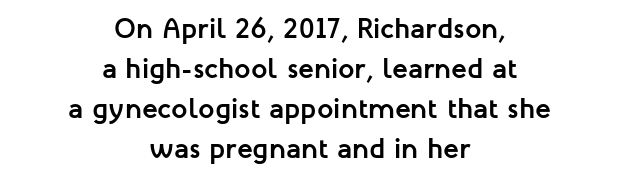
The image shows 29 px semibold sans-serif type, upright; set centered, normal line spacing (1.38x), normal letter spacing, not underlined; low stroke contrast and a medium x-height.
